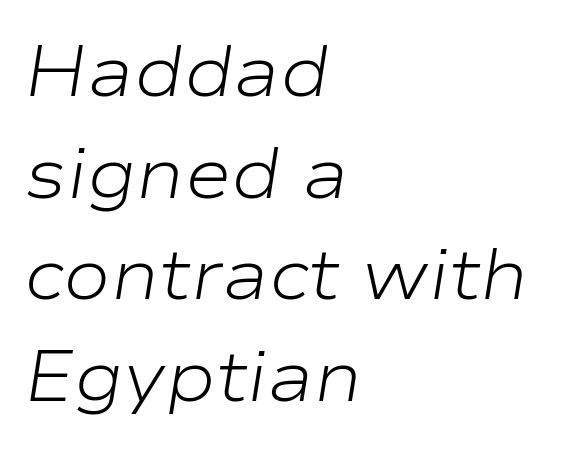
Q: Is the text bold? A: No.
Q: Is the text italic (slanted)? A: Yes, it leans right by about 9 degrees.
Q: Is the text underlined? A: No.
Q: How is the paragraph aligned? A: Left-aligned.
Q: Is the spacing between letters normal or unusually wide? A: Normal.
Q: Is the spacing between lines tight, normal or loose? A: Normal.
Q: Width (condensed, normal, or wide)? A: Wide.
Q: Stroke contrast? A: Low.
Q: x-height? A: Medium.
Q: Monospaced? A: No.
